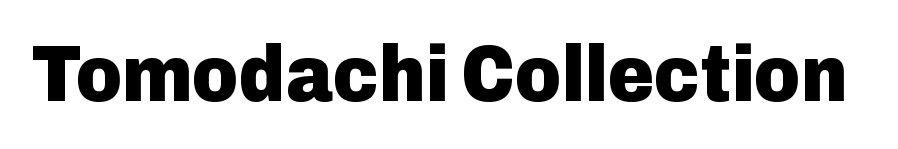
{"serif": "no", "italic": "no", "bold": "yes", "weight": "heavy", "width": "normal", "stroke_contrast": "low", "x_height": "medium", "monospaced": "no", "underline": "no", "letter_spacing": "normal", "letter_spacing_em": 0.0, "glyph_px": 79}
